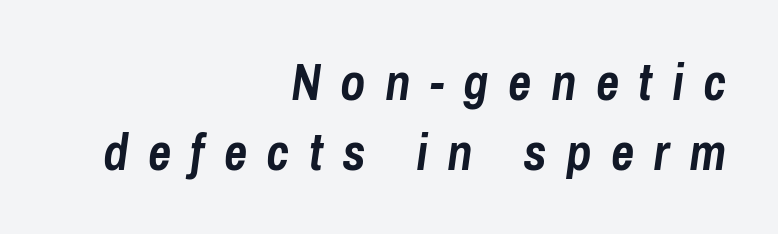
Is the block centered? No — it sits flush against the right margin. These lines sit exactly where default settings would place them. Is the type bold? Yes — the strokes are clearly thick and heavy. Varying glyph widths throughout — classic text-font behaviour. Here the glyphs are tracked loosely, breaking word shapes into spaced letters.
